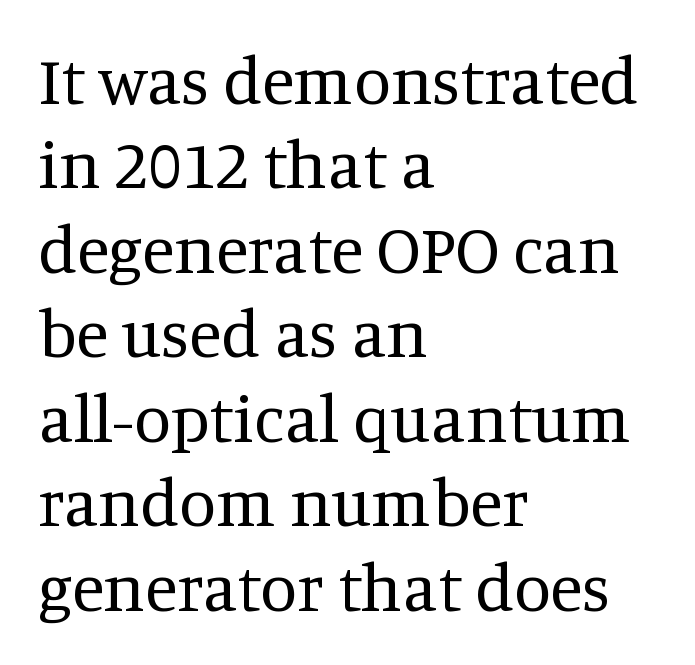
Q: Is the text bold? A: No.
Q: Is the text italic (slanted)? A: No, it is upright.
Q: Is the typeface a serif or a sans-serif typeface? A: Serif.
Q: Is the text underlined? A: No.
Q: How is the paragraph aligned? A: Left-aligned.
Q: Is the spacing between letters normal or unusually wide? A: Normal.
Q: Is the spacing between lines tight, normal or loose? A: Normal.
Q: Width (condensed, normal, or wide)? A: Normal.
Q: Stroke contrast? A: Medium.
Q: x-height? A: Large.
Q: Monospaced? A: No.
